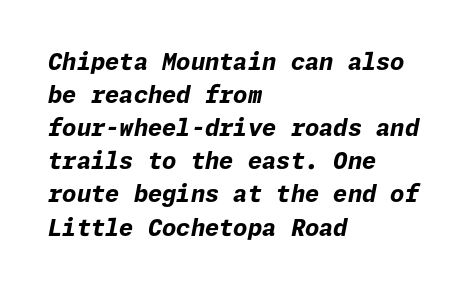
The passage shown is not underscored anywhere. Tall strokes in this sample are angled rather than plumb. One-word summary of the alignment: left. The letters sit at their default tracking, neither squeezed nor spread.
